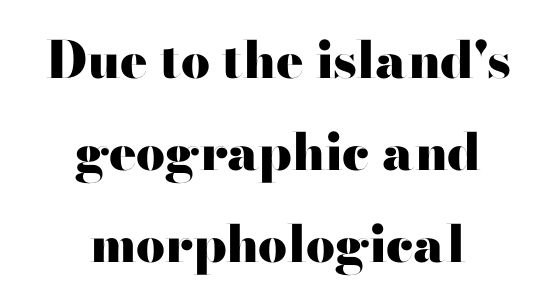
The image shows 51 px heavy, wide sans-serif type, upright; set centered, line spacing 1.8x, normal letter spacing, not underlined; high stroke contrast and a small x-height.
